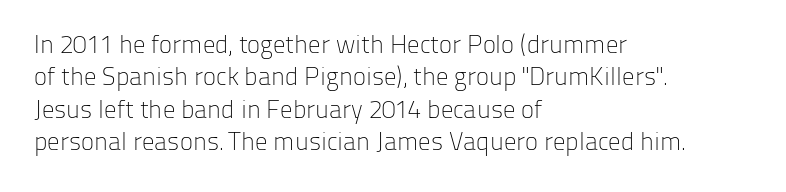
Q: Is the text bold? A: No.
Q: Is the text italic (slanted)? A: No, it is upright.
Q: Is the text underlined? A: No.
Q: How is the paragraph aligned? A: Left-aligned.
Q: Is the spacing between letters normal or unusually wide? A: Normal.
Q: Is the spacing between lines tight, normal or loose? A: Normal.
